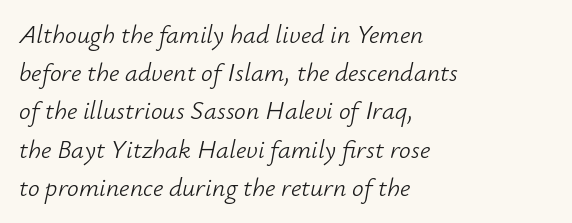
The image shows 26 px text type, italic (leaning right); set left-aligned, normal line spacing (1.47x), normal letter spacing, not underlined.
